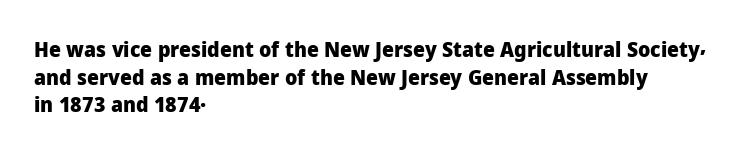
The image shows 21 px bold type, upright; set left-aligned, normal line spacing (1.32x), normal letter spacing, not underlined.
